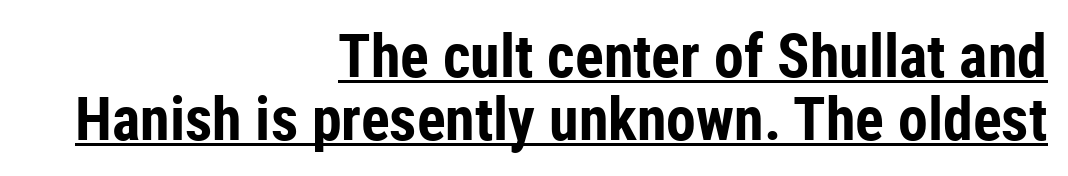
{"serif": "no", "italic": "no", "bold": "yes", "weight": "bold", "width": "condensed", "stroke_contrast": "low", "x_height": "medium", "monospaced": "no", "underline": "yes", "align": "right", "line_spacing": "tight", "line_spacing_ratio": 1.05, "letter_spacing": "normal", "letter_spacing_em": 0.0, "glyph_px": 60}
